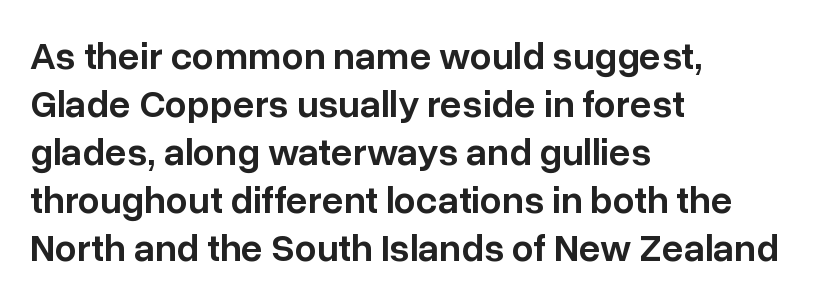
The image shows 39 px semibold sans-serif type, upright; set left-aligned, line spacing 1.23x, normal letter spacing, not underlined; low stroke contrast and a medium x-height.
